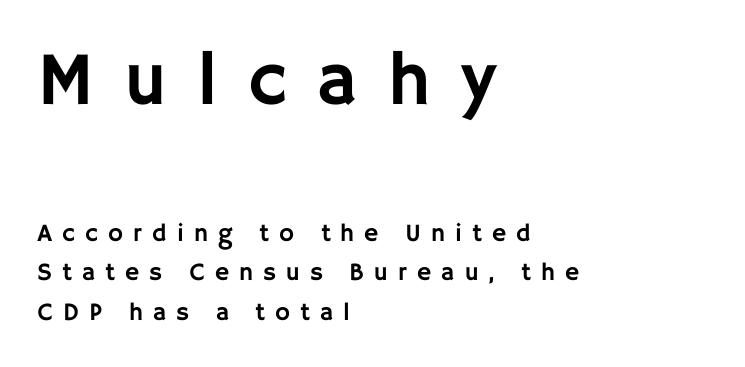
Q: Is the text italic (slanted)? A: No, it is upright.
Q: Is the typeface a serif or a sans-serif typeface? A: Sans-serif.
Q: Is the text underlined? A: No.
Q: How is the paragraph aligned? A: Left-aligned.
Q: Is the spacing between letters normal or unusually wide? A: Unusually wide.
Q: Is the spacing between lines tight, normal or loose? A: Normal.
Q: Which block of text is set in a larger size, the first (top) or the second (bottom)? A: The first (top) one.
Q: Width (condensed, normal, or wide)? A: Normal.
Q: Stroke contrast? A: Low.
Q: x-height? A: Large.
Q: Monospaced? A: No.
